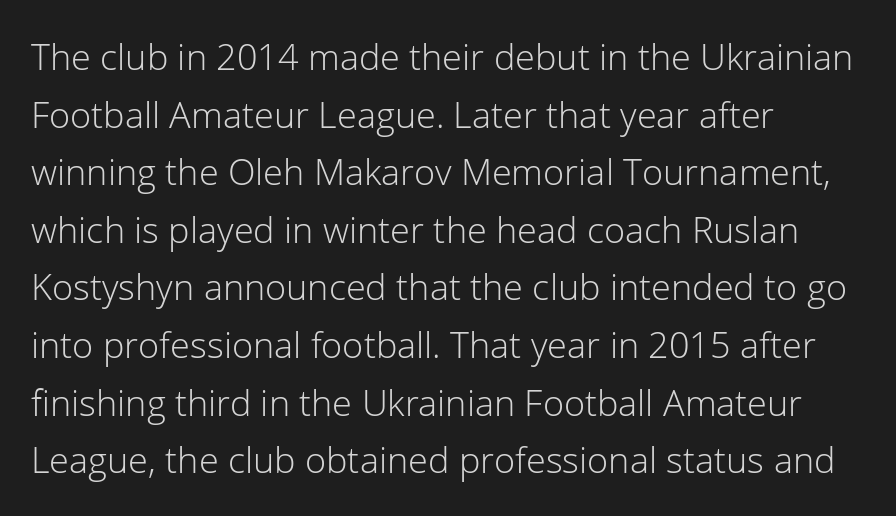
{"serif": "no", "italic": "no", "bold": "no", "weight": "light", "width": "normal", "stroke_contrast": "low", "x_height": "medium", "monospaced": "no", "underline": "no", "align": "left", "line_spacing": "normal", "line_spacing_ratio": 1.6, "letter_spacing": "normal", "letter_spacing_em": 0.0, "glyph_px": 36}
